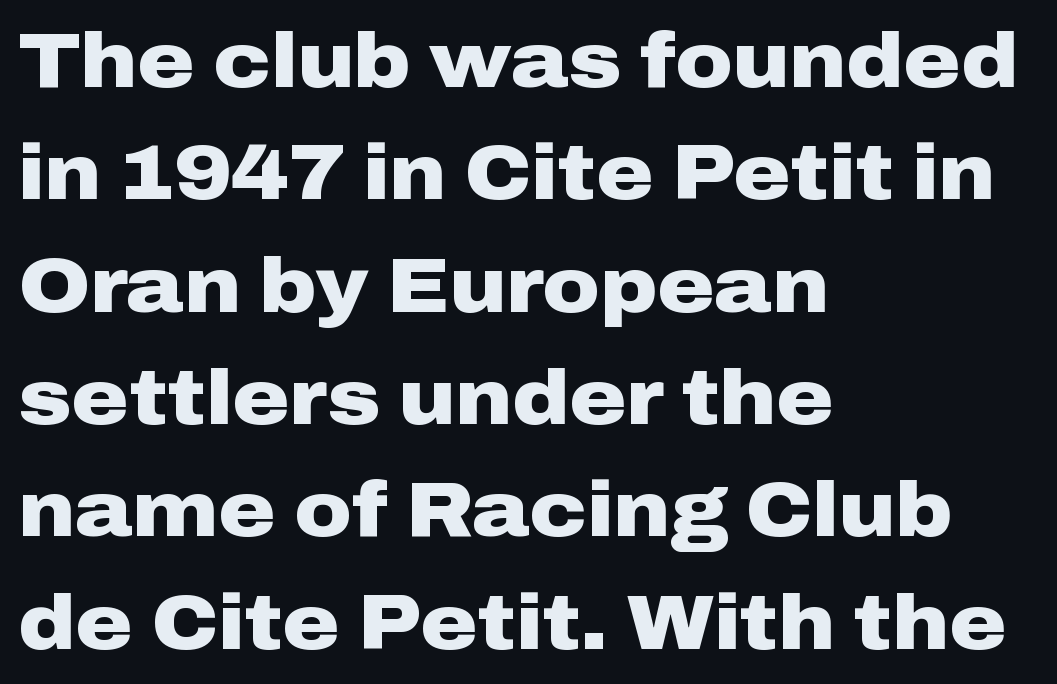
Q: Is the text bold? A: Yes.
Q: Is the text italic (slanted)? A: No, it is upright.
Q: Is the typeface a serif or a sans-serif typeface? A: Sans-serif.
Q: Is the text underlined? A: No.
Q: How is the paragraph aligned? A: Left-aligned.
Q: Is the spacing between letters normal or unusually wide? A: Normal.
Q: Is the spacing between lines tight, normal or loose? A: Normal.
Q: Width (condensed, normal, or wide)? A: Wide.
Q: Stroke contrast? A: Low.
Q: x-height? A: Medium.
Q: Monospaced? A: No.
